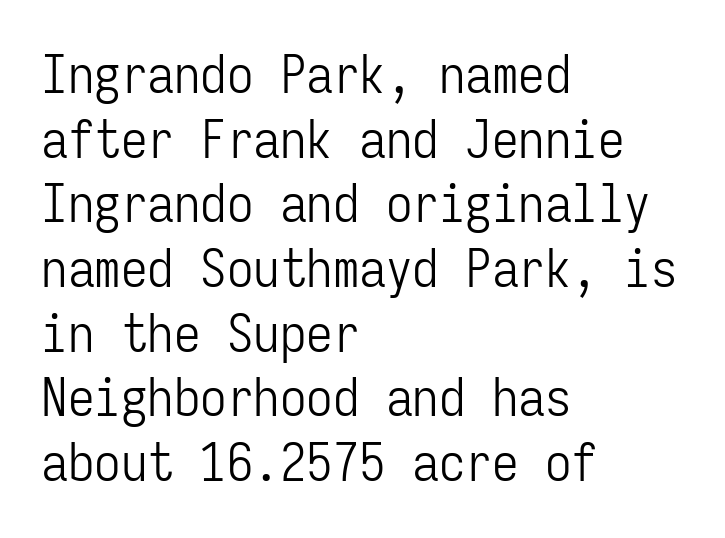
Horizontal alignment here is leftward, the default for most running prose. The axis of the letterforms is exactly vertical. The rendering keeps characters at their native spacing. The passage shown is typed in a monospace face where columns stay perfectly aligned. The letters look calm and open, with moderate or lighter stems.
